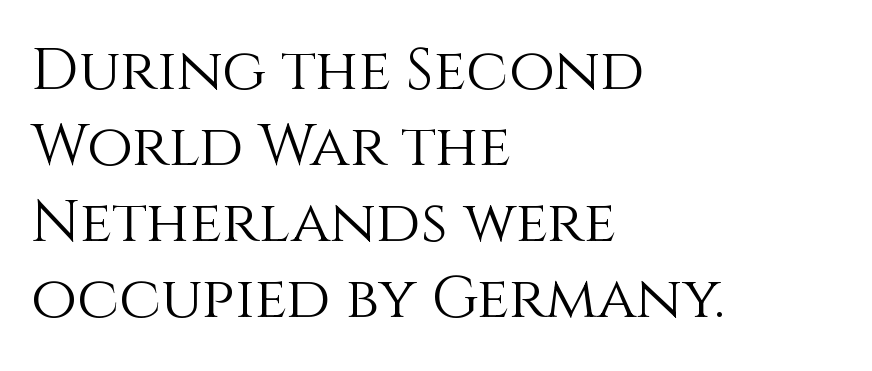
The image shows 59 px light type, upright; set left-aligned, normal line spacing (1.29x), normal letter spacing, not underlined; medium stroke contrast and a large x-height.
